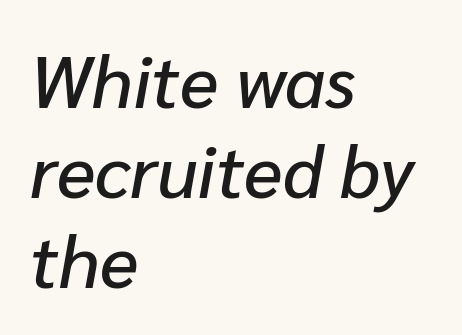
Q: Is the text italic (slanted)? A: Yes, it leans right by about 10 degrees.
Q: Is the text underlined? A: No.
Q: How is the paragraph aligned? A: Left-aligned.
Q: Is the spacing between letters normal or unusually wide? A: Normal.
Q: Width (condensed, normal, or wide)? A: Normal.
Q: Stroke contrast? A: Low.
Q: x-height? A: Medium.
Q: Monospaced? A: No.
